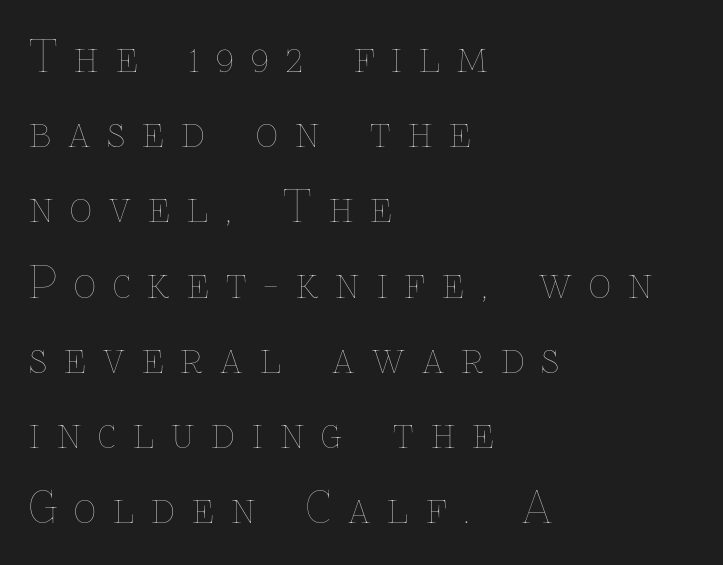
Does extra space separate the letters? Yes, quite a lot of it. The space beneath each line is pristine and unruled. The ragged edge is on the right, which tells us the setting is flush left. Think standard paragraph weight, or any step lighter than that.
